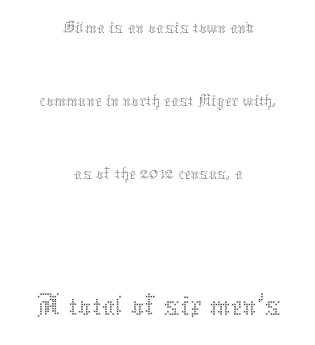
{"italic": "no", "bold": "no", "weight": "thin", "width": "normal", "stroke_contrast": "medium", "x_height": "medium", "monospaced": "no", "underline": "no", "align": "center", "line_spacing": "loose", "line_spacing_ratio": 1.92, "letter_spacing": "normal", "letter_spacing_em": 0.0, "larger_block": "second", "size_ratio": 1.76, "glyph_px": 67}
